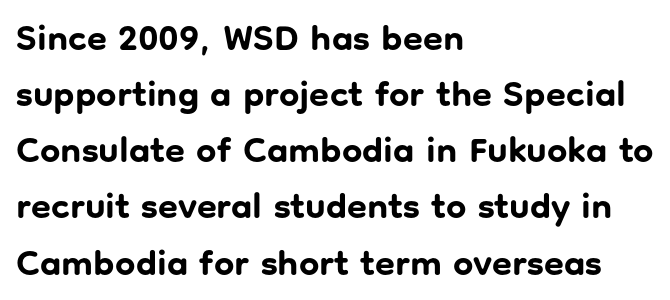
Q: Is the text bold? A: Yes.
Q: Is the text italic (slanted)? A: No, it is upright.
Q: Is the typeface a serif or a sans-serif typeface? A: Sans-serif.
Q: Is the text underlined? A: No.
Q: How is the paragraph aligned? A: Left-aligned.
Q: Is the spacing between letters normal or unusually wide? A: Normal.
Q: Is the spacing between lines tight, normal or loose? A: Normal.
Q: Width (condensed, normal, or wide)? A: Normal.
Q: Stroke contrast? A: Low.
Q: x-height? A: Medium.
Q: Monospaced? A: No.
